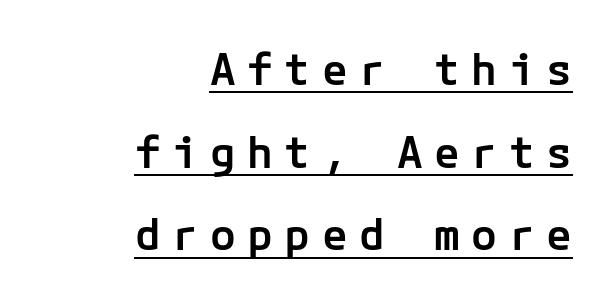
Summary of weight: moderately heavy, a semibold. These lines stack with their right ends in a neat column. Observe the absence of serifs on each vertical stroke in this sample. Notice the wide empty band between every row — that's loose leading. The rendered words wear a rule along their underside. Here the glyphs are tracked loosely, breaking word shapes into spaced letters.
